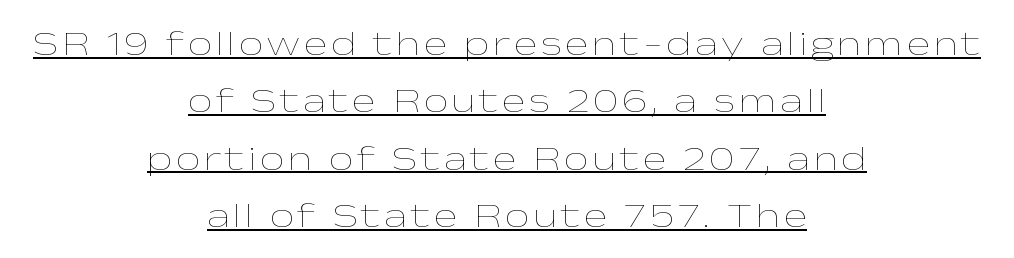
The image shows 35 px thin, wide type, upright; set centered, normal line spacing (1.64x), underlined; low stroke contrast and a medium x-height.
